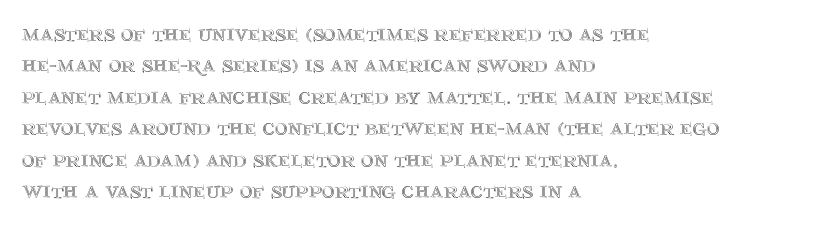
The image shows 24 px text type, upright; set left-aligned, normal line spacing (1.31x), normal letter spacing, not underlined.
